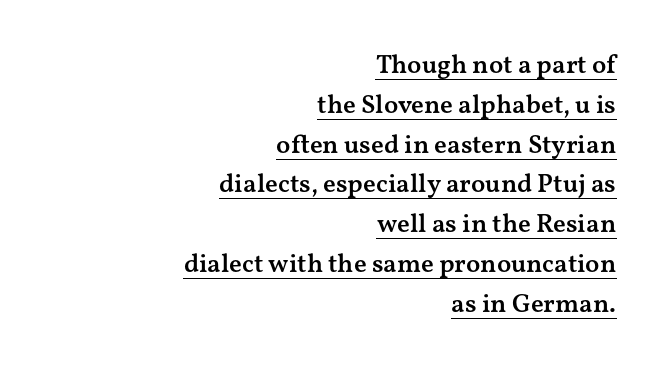
The image shows 26 px text type, upright; set right-aligned, normal line spacing (1.53x), normal letter spacing, underlined.
